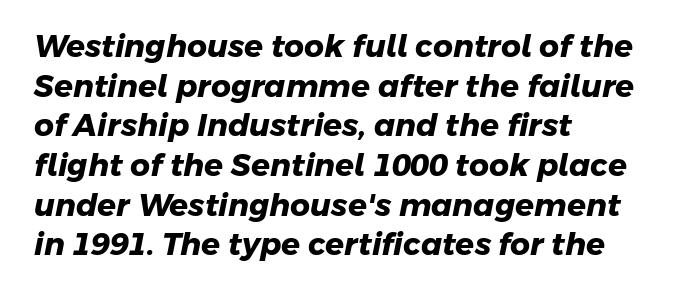
In CSS terms this would be text-align: left. Students, this is bold: see how much ink each stroke carries. The letterforms sit shoulder to shoulder at normal distance. Is there much room between lines? A standard amount, neither cramped nor airy. Bare-footed words on every line.
